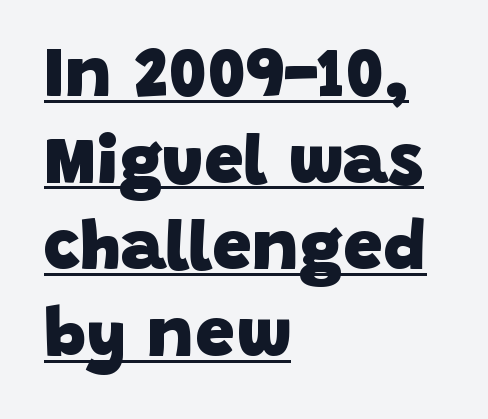
{"serif": "no", "bold": "yes", "weight": "heavy", "width": "normal", "stroke_contrast": "low", "x_height": "large", "monospaced": "no", "underline": "yes", "align": "left", "line_spacing_ratio": 1.22, "letter_spacing": "normal", "letter_spacing_em": 0.0, "glyph_px": 71}
